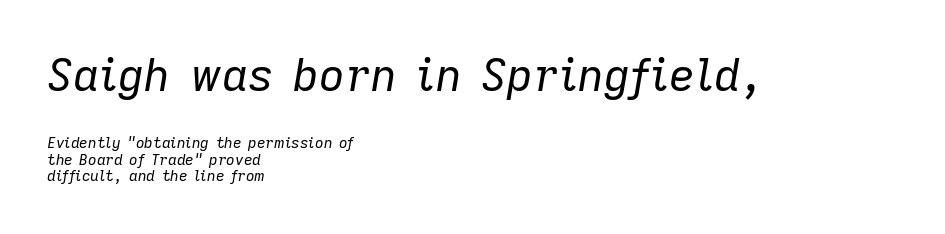
The image shows 45 px regular-weight type, italic (leaning right); set left-aligned, tight line spacing (1.11x), normal letter spacing, not underlined; the first (top) block is 3.0x larger; low stroke contrast and a medium x-height.
